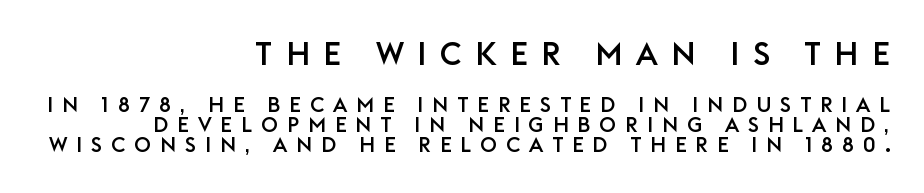
The image shows 32 px sans-serif type, upright; set right-aligned, tight line spacing (0.97x), unusually wide letter spacing (+0.42 em), not underlined; the first (top) block is 1.52x larger; low stroke contrast and a large x-height.
